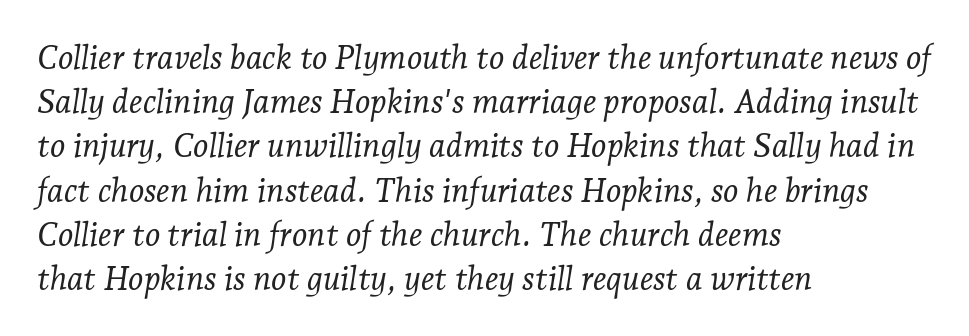
{"serif": "yes", "italic": "yes", "lean": "right", "slant_degrees": 7, "bold": "no", "weight": "light", "width": "normal", "stroke_contrast": "low", "x_height": "medium", "monospaced": "no", "underline": "no", "align": "left", "line_spacing": "normal", "line_spacing_ratio": 1.34, "letter_spacing": "normal", "letter_spacing_em": 0.0, "glyph_px": 33}
